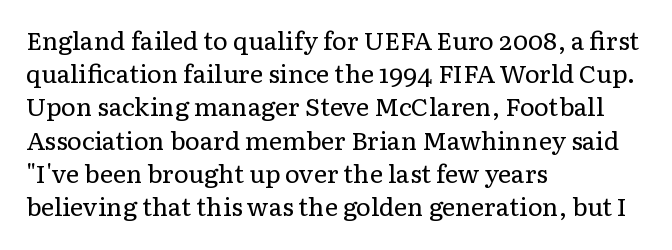
Q: Is the text bold? A: No.
Q: Is the text italic (slanted)? A: No, it is upright.
Q: Is the text underlined? A: No.
Q: How is the paragraph aligned? A: Left-aligned.
Q: Is the spacing between letters normal or unusually wide? A: Normal.
Q: Is the spacing between lines tight, normal or loose? A: Normal.
